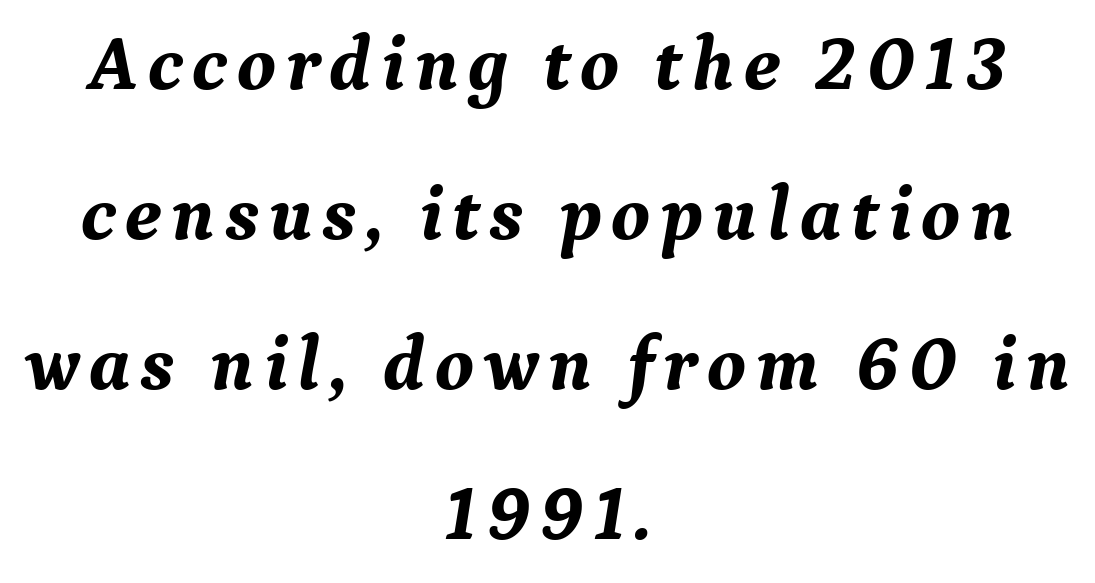
The image shows 77 px bold serif type, italic (leaning right); set centered, loose line spacing (1.95x), not underlined; medium stroke contrast and a medium x-height.
